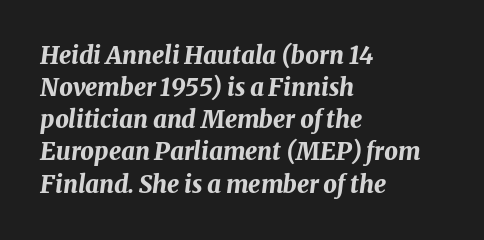
Q: Is the text bold? A: Yes.
Q: Is the text italic (slanted)? A: Yes, it leans right by about 8 degrees.
Q: Is the text underlined? A: No.
Q: How is the paragraph aligned? A: Left-aligned.
Q: Is the spacing between letters normal or unusually wide? A: Normal.
Q: Is the spacing between lines tight, normal or loose? A: Normal.
